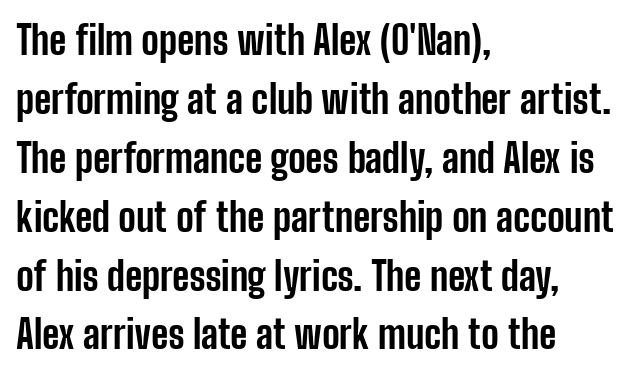
{"serif": "no", "italic": "no", "bold": "yes", "weight": "bold", "width": "condensed", "stroke_contrast": "low", "x_height": "medium", "monospaced": "no", "underline": "no", "align": "left", "line_spacing": "normal", "line_spacing_ratio": 1.51, "letter_spacing": "normal", "letter_spacing_em": 0.0, "glyph_px": 39}
